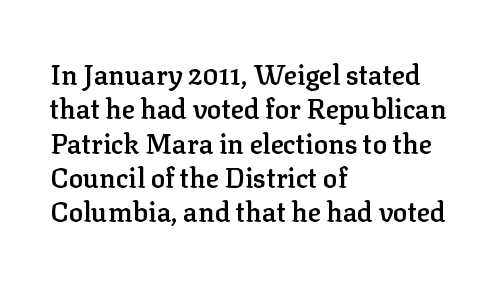
Left-aligned paragraph, ragged on the right. Nope, not italic — everything's standing straight. Strokes here are thickened, but only to semibold level. The leading is moderate, giving the passage an even texture.
